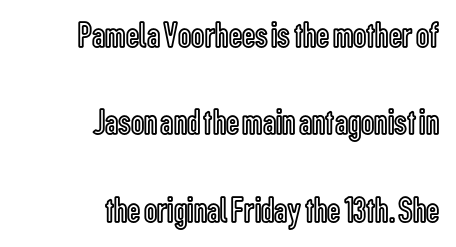
{"italic": "no", "width": "condensed", "x_height": "medium", "monospaced": "no", "underline": "no", "align": "right", "line_spacing": "loose", "line_spacing_ratio": 2.36, "letter_spacing": "normal", "letter_spacing_em": 0.0, "glyph_px": 37}
